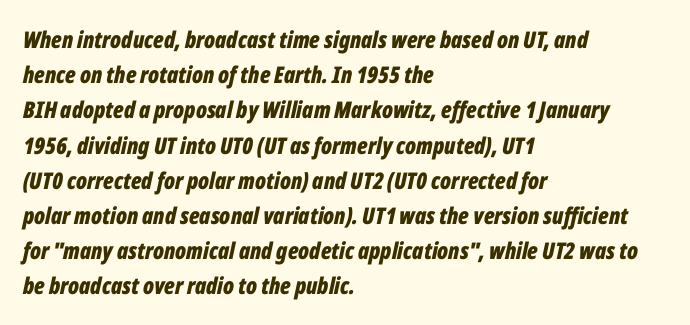
The image shows 23 px bold type, italic (leaning right); set left-aligned, normal line spacing (1.53x), normal letter spacing, not underlined.
